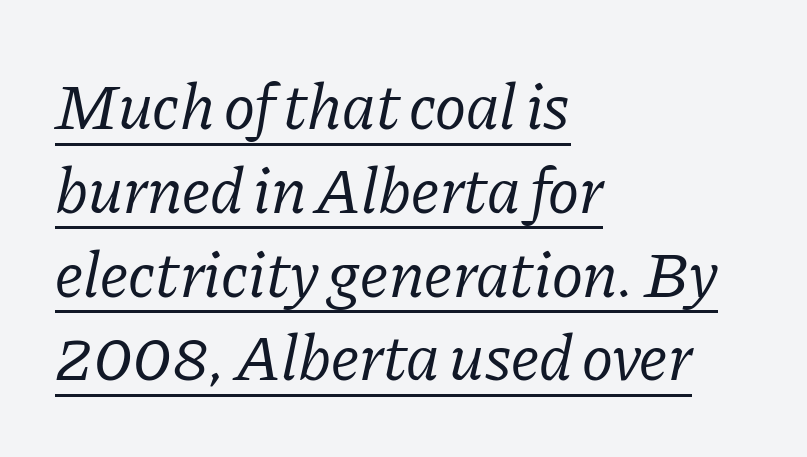
Q: Is the text bold? A: No.
Q: Is the text italic (slanted)? A: Yes, it leans right by about 11 degrees.
Q: Is the typeface a serif or a sans-serif typeface? A: Serif.
Q: Is the text underlined? A: Yes.
Q: How is the paragraph aligned? A: Left-aligned.
Q: Is the spacing between letters normal or unusually wide? A: Normal.
Q: Is the spacing between lines tight, normal or loose? A: Normal.
Q: Width (condensed, normal, or wide)? A: Normal.
Q: Stroke contrast? A: Low.
Q: x-height? A: Medium.
Q: Monospaced? A: No.
